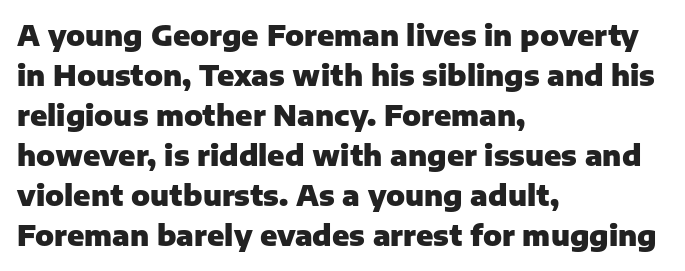
Vertical spacing — default. Regarding serifs, this sample does without them. The letterforms sit shoulder to shoulder at normal distance. Every letter is thick-stroked: bold, no question. In CSS terms this would be text-align: left. The space beneath each line is pristine and unruled.
